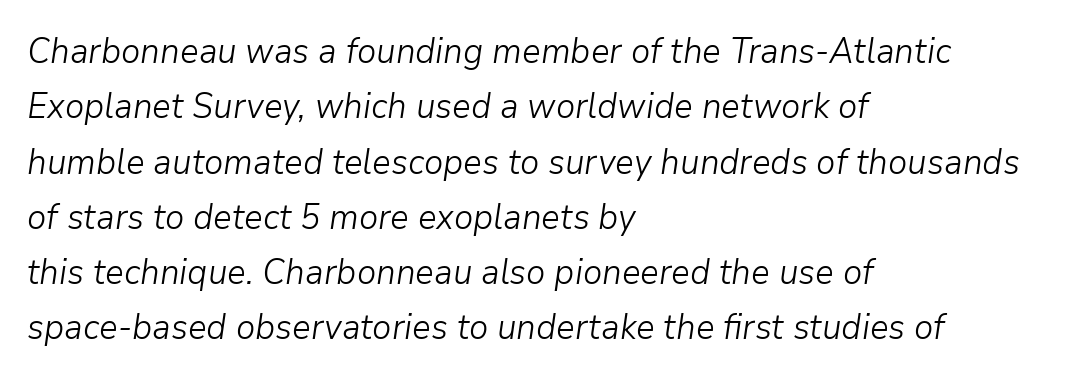
Spacing verdict: proportional, widths tailored to each character. Does extra space separate the letters? No, they use regular spacing. Notice how descenders clear the ascenders below comfortably — that's standard leading. No letter is thick-stroked: the sample isn't bold. Honestly, there is no underline to notice here at all. Does the lettering tilt? It does — this is italic.
